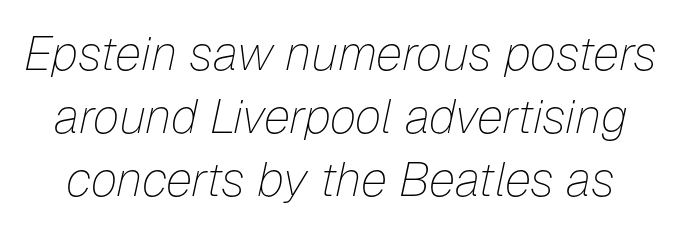
Q: Is the text bold? A: No.
Q: Is the text italic (slanted)? A: Yes, it leans right by about 12 degrees.
Q: Is the text underlined? A: No.
Q: Is the spacing between letters normal or unusually wide? A: Normal.
Q: Is the spacing between lines tight, normal or loose? A: Normal.
Q: Width (condensed, normal, or wide)? A: Normal.
Q: Stroke contrast? A: Low.
Q: x-height? A: Medium.
Q: Monospaced? A: No.
